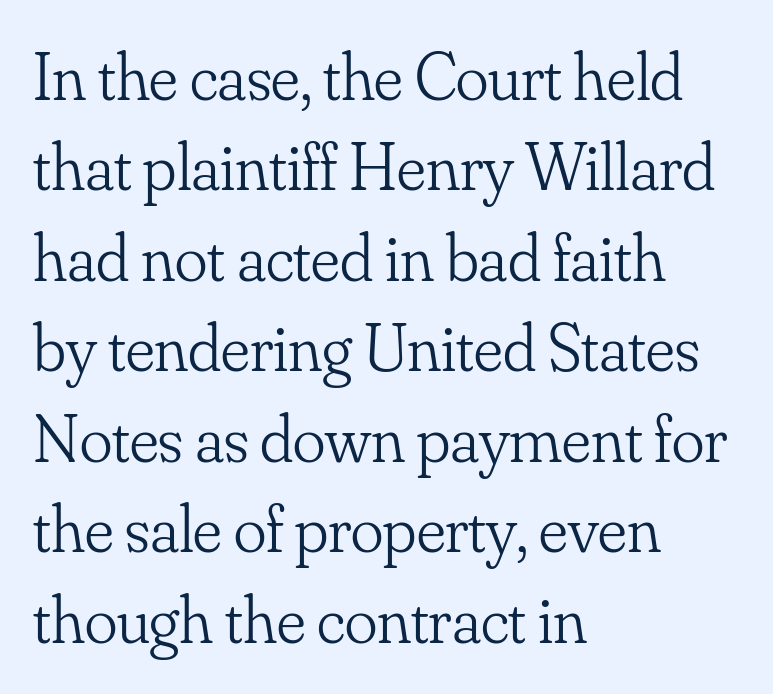
{"serif": "yes", "italic": "no", "bold": "no", "weight": "light", "width": "normal", "stroke_contrast": "low", "x_height": "small", "monospaced": "no", "underline": "no", "align": "left", "line_spacing": "normal", "line_spacing_ratio": 1.33, "letter_spacing": "normal", "letter_spacing_em": 0.0, "glyph_px": 68}
